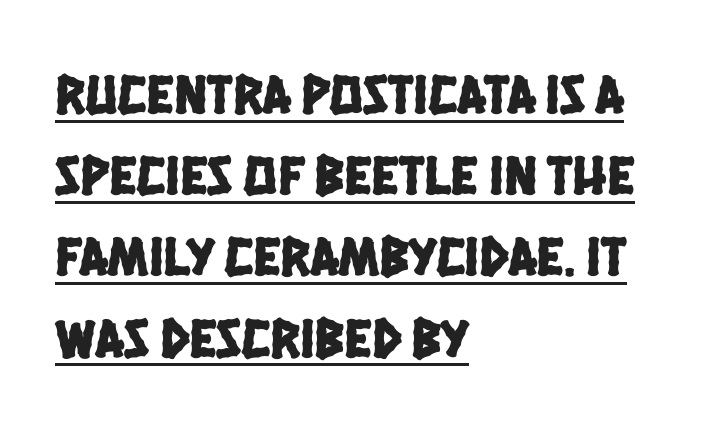
The image shows 56 px condensed sans-serif type; set left-aligned, normal line spacing (1.45x), normal letter spacing, underlined; low stroke contrast and a large x-height.
